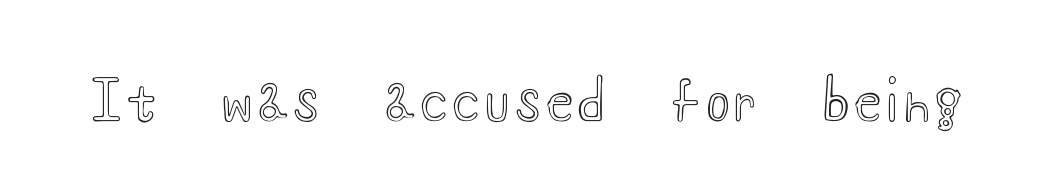
The image shows 54 px wide type, upright; set not underlined; a small x-height.
